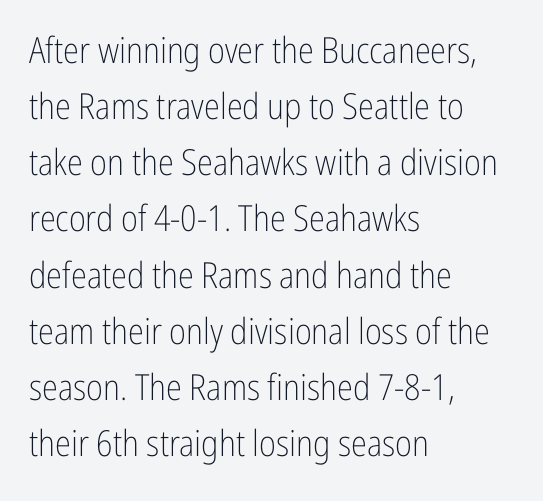
Q: Is the text bold? A: No.
Q: Is the text italic (slanted)? A: No, it is upright.
Q: Is the typeface a serif or a sans-serif typeface? A: Sans-serif.
Q: Is the text underlined? A: No.
Q: How is the paragraph aligned? A: Left-aligned.
Q: Is the spacing between letters normal or unusually wide? A: Normal.
Q: Is the spacing between lines tight, normal or loose? A: Normal.
Q: Width (condensed, normal, or wide)? A: Condensed.
Q: Stroke contrast? A: Low.
Q: x-height? A: Medium.
Q: Monospaced? A: No.
